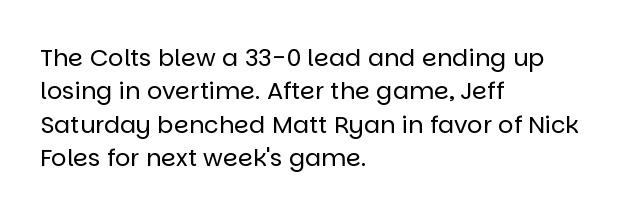
{"italic": "no", "bold": "no", "underline": "no", "align": "left", "line_spacing": "normal", "line_spacing_ratio": 1.39, "letter_spacing": "normal", "letter_spacing_em": 0.0, "glyph_px": 24}
